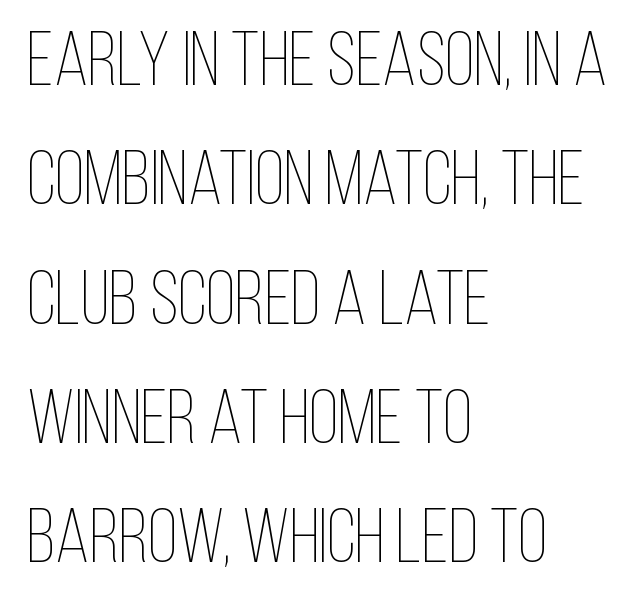
Proportional: the letters do not fall into vertical columns. The baseline area is clear. Stem width sits at or under what a default text font uses. Interline gaps are of average width in this sample. The lines in this sample share a left origin and differ only in where they stop. How are the letters spaced? Ordinarily, with no added tracking.
